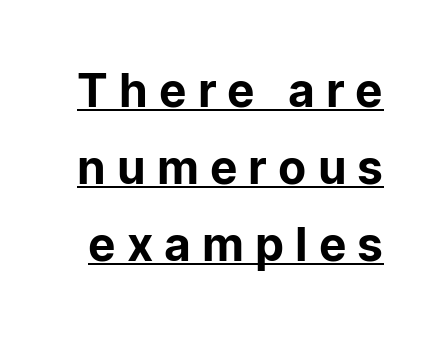
A typesetter would mark this as roman, not italic. This sample has the flowing, uneven cadence of proportional lettering. The type is letterspaced generously, with wide tracking. Compared with typical paragraphs, the rows here are spaced about the same. Nope, no serifs anywhere on these letters.
